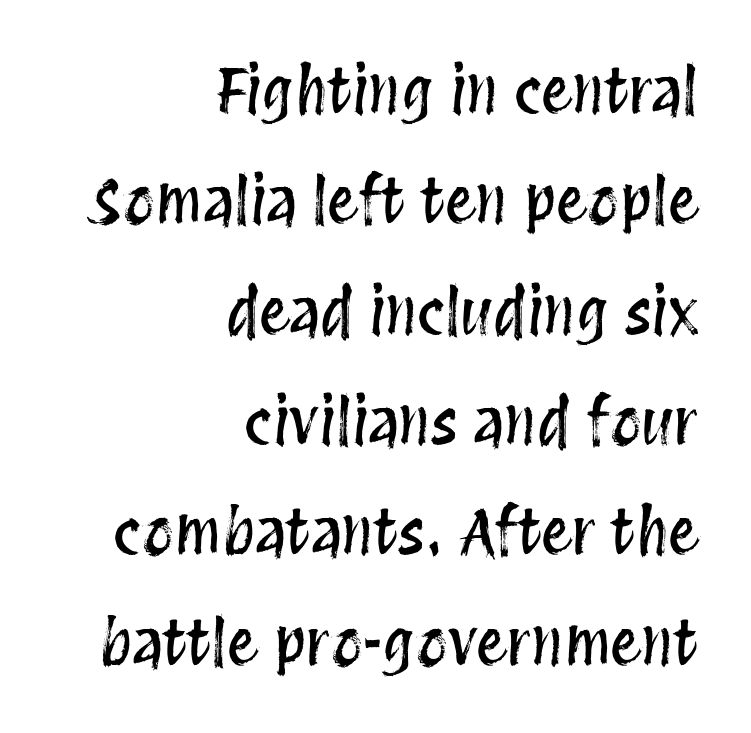
Notice how the passage keeps a crisp vertical edge on the right only. Each word holds together tightly as a unit, with standard inter-letter gaps. Words float on clear page, feet unadorned. Italic: no, the glyphs are upright roman. Note the varied advance widths — an 'i' is clearly narrower than an 'm'.
